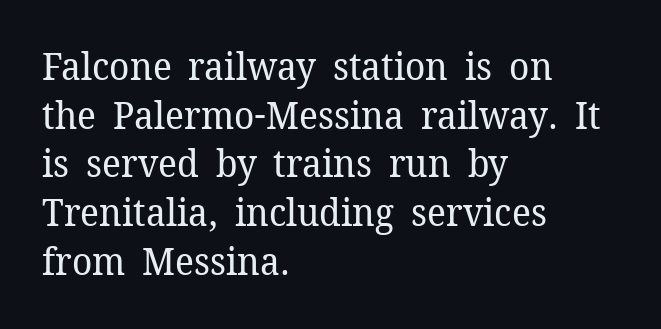
The image shows 38 px regular-weight serif type, upright; set left-aligned, normal line spacing (1.28x), normal letter spacing, not underlined; low stroke contrast and a medium x-height.
